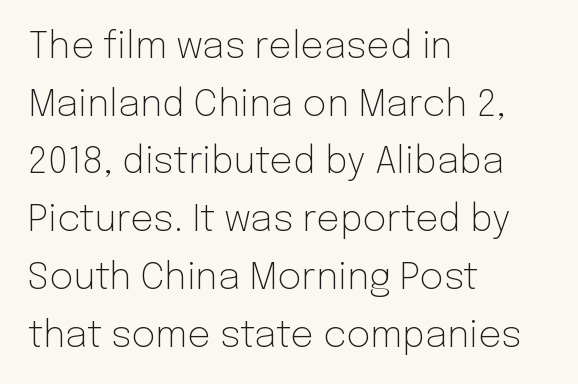
The image shows 37 px light sans-serif type, upright; set left-aligned, normal line spacing (1.56x), normal letter spacing, not underlined; low stroke contrast and a medium x-height.
